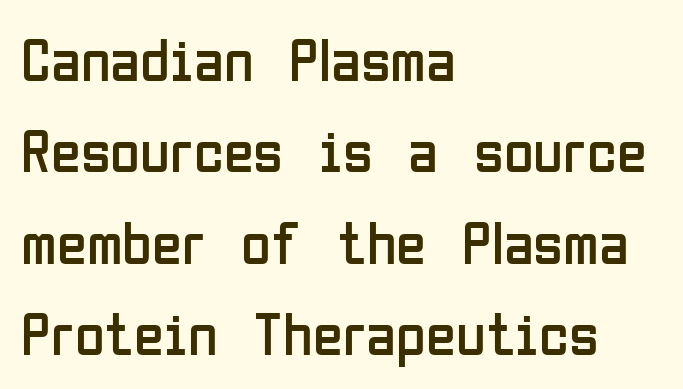
Leading: standard. The glyphs in this specimen are sans serif. Here the designer chose a conventional face with non-uniform glyph widths. No word sits above an underline. Caption: standard tracking, unaltered.
